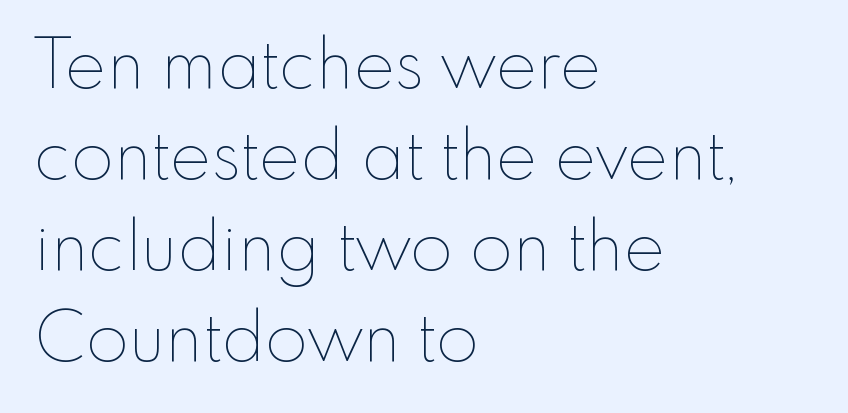
Q: Is the text bold? A: No.
Q: Is the text italic (slanted)? A: No, it is upright.
Q: Is the text underlined? A: No.
Q: How is the paragraph aligned? A: Left-aligned.
Q: Is the spacing between letters normal or unusually wide? A: Normal.
Q: Is the spacing between lines tight, normal or loose? A: Normal.
Q: Width (condensed, normal, or wide)? A: Normal.
Q: Stroke contrast? A: Low.
Q: x-height? A: Small.
Q: Monospaced? A: No.
